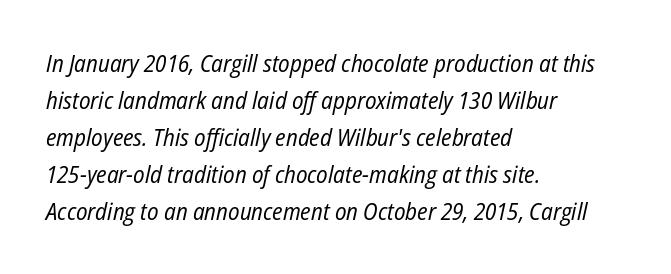
Q: Is the text bold? A: No.
Q: Is the text italic (slanted)? A: Yes, it leans right by about 12 degrees.
Q: Is the text underlined? A: No.
Q: How is the paragraph aligned? A: Left-aligned.
Q: Is the spacing between letters normal or unusually wide? A: Normal.
Q: Is the spacing between lines tight, normal or loose? A: Normal.
